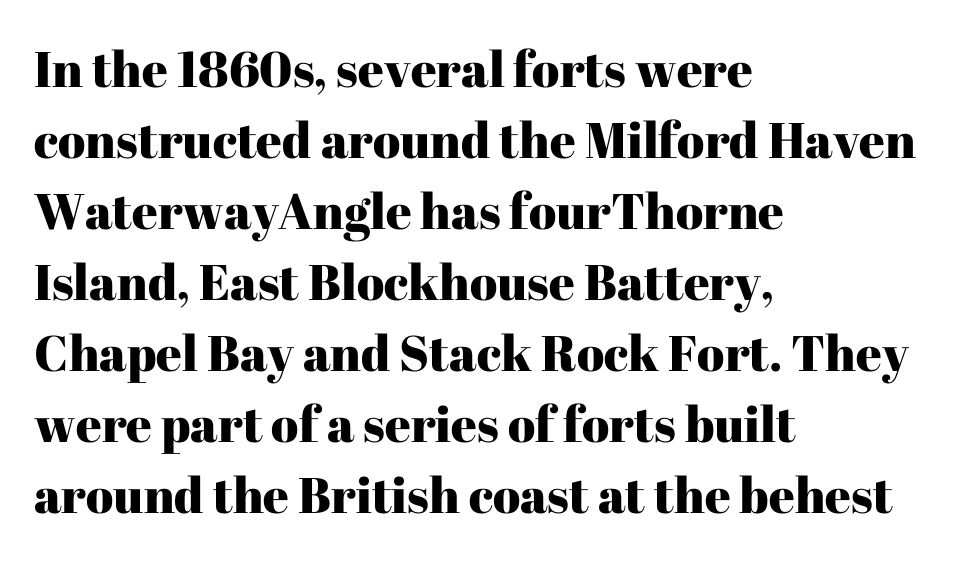
The image shows 50 px serif type, upright; set left-aligned, normal line spacing (1.42x), normal letter spacing, not underlined; high stroke contrast and a medium x-height.
